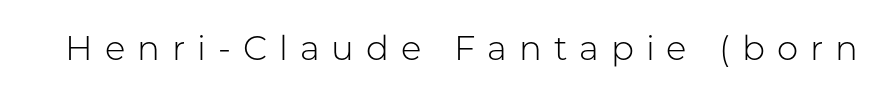
The image shows 34 px light sans-serif type, upright; set unusually wide letter spacing (+0.35 em), not underlined; low stroke contrast and a medium x-height.
